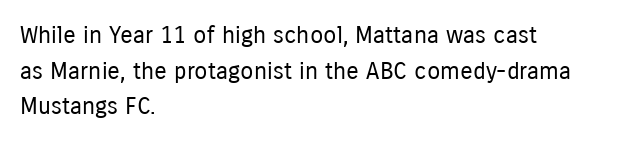
{"italic": "no", "bold": "no", "underline": "no", "align": "left", "line_spacing": "normal", "line_spacing_ratio": 1.48, "letter_spacing": "normal", "letter_spacing_em": 0.0, "glyph_px": 24}
